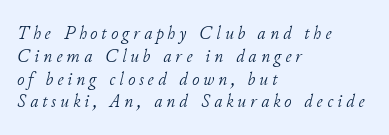
The image shows 20 px text type, italic (leaning right); set left-aligned, tight line spacing (1.14x), unusually wide letter spacing (+0.2 em), not underlined.
